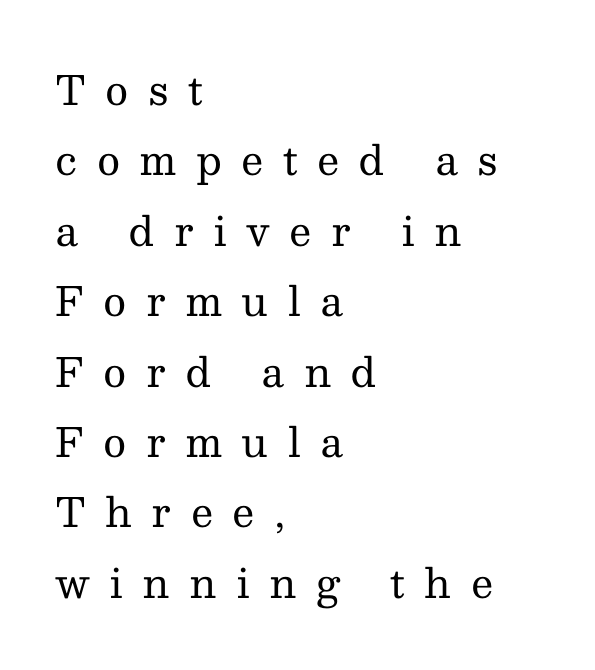
Q: Is the text bold? A: No.
Q: Is the text italic (slanted)? A: No, it is upright.
Q: Is the typeface a serif or a sans-serif typeface? A: Serif.
Q: Is the text underlined? A: No.
Q: How is the paragraph aligned? A: Left-aligned.
Q: Is the spacing between letters normal or unusually wide? A: Unusually wide.
Q: Width (condensed, normal, or wide)? A: Normal.
Q: Stroke contrast? A: Medium.
Q: x-height? A: Medium.
Q: Monospaced? A: No.
